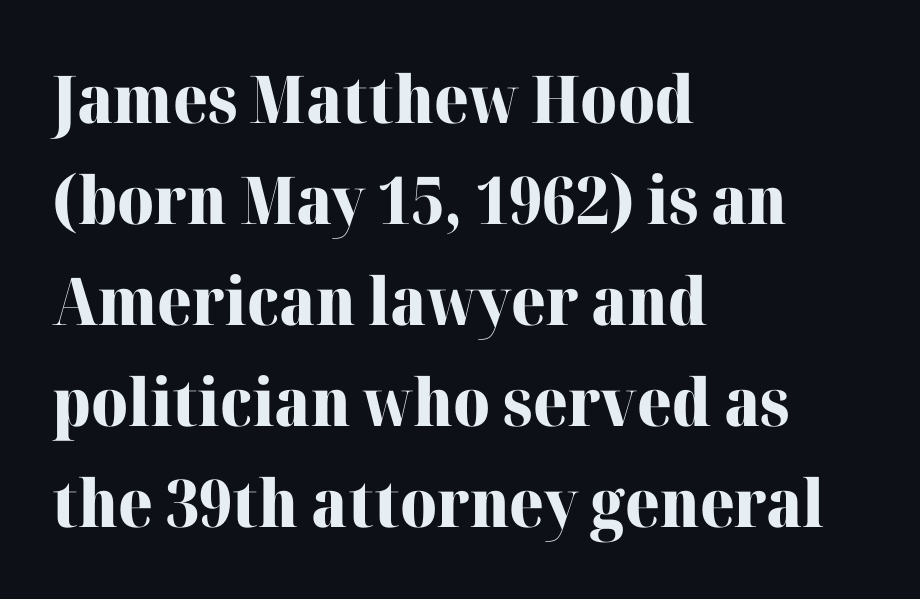
Anything drawn beneath the words? Only blank space. Between one letter and the next there's only the usual sliver of space. Leading matches the norm, producing a regular column. Heft: maximum for text — a bold. Rendered with straight, roman letterforms. A typesetter would call this proportional, since set widths differ per character.
